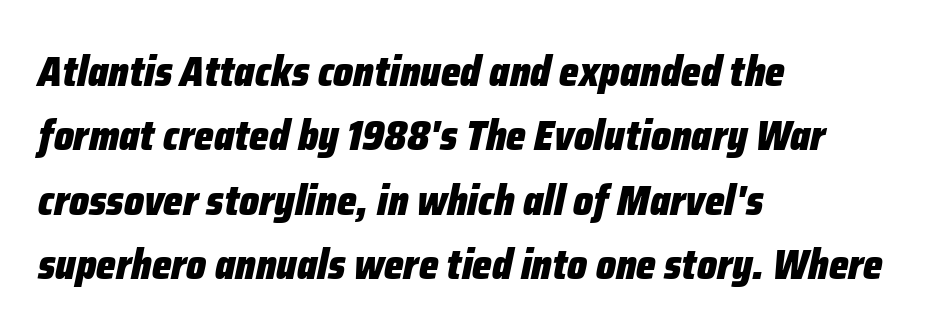
The image shows 42 px heavy, condensed type, italic (leaning right); set left-aligned, normal line spacing (1.53x), normal letter spacing, not underlined; low stroke contrast and a medium x-height.
